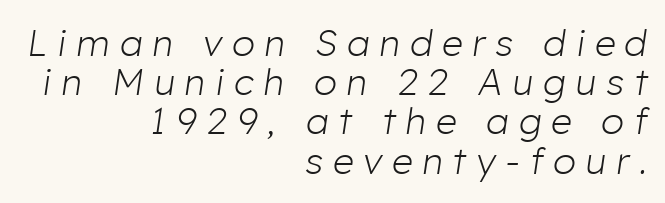
The image shows 37 px light type, italic (leaning right); set right-aligned, tight line spacing (1.06x), unusually wide letter spacing (+0.27 em), not underlined; low stroke contrast and a medium x-height.
